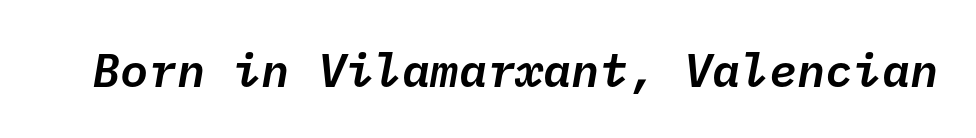
Q: Is the text italic (slanted)? A: Yes, it leans right by about 10 degrees.
Q: Is the text underlined? A: No.
Q: Is the spacing between letters normal or unusually wide? A: Normal.
Q: Width (condensed, normal, or wide)? A: Normal.
Q: Stroke contrast? A: Low.
Q: x-height? A: Medium.
Q: Monospaced? A: Yes.
